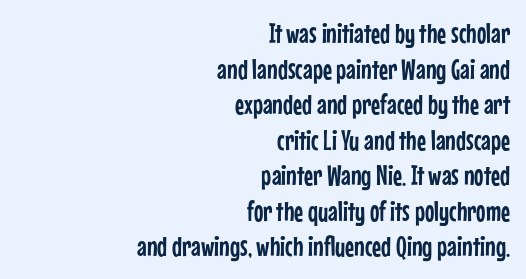
The image shows 28 px condensed sans-serif type, upright; set right-aligned, normal line spacing (1.27x), normal letter spacing, not underlined; low stroke contrast and a medium x-height.
